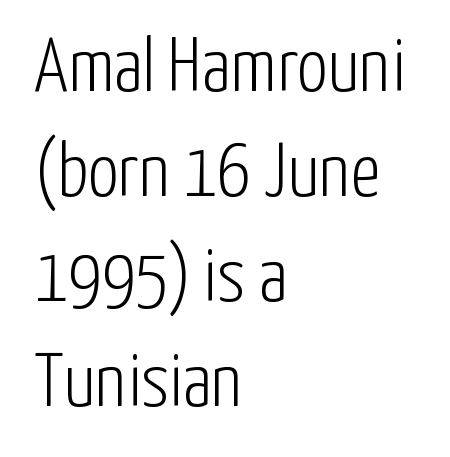
The image shows 76 px light, condensed sans-serif type, upright; set left-aligned, normal line spacing (1.38x), normal letter spacing, not underlined; low stroke contrast and a medium x-height.
